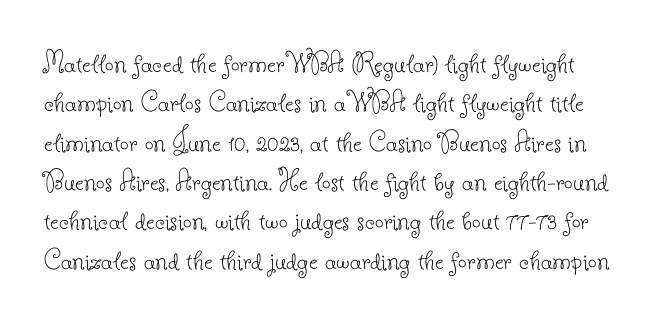
Regarding leading, the lines here are spaced in the standard way. Glance below the letters and you will spot only blank space. Little horizontal feet cap the strokes, marking this as serif type. Compared with typical body copy, the letter spacing here is the same. The letters stand straight up with perfectly vertical stems.
